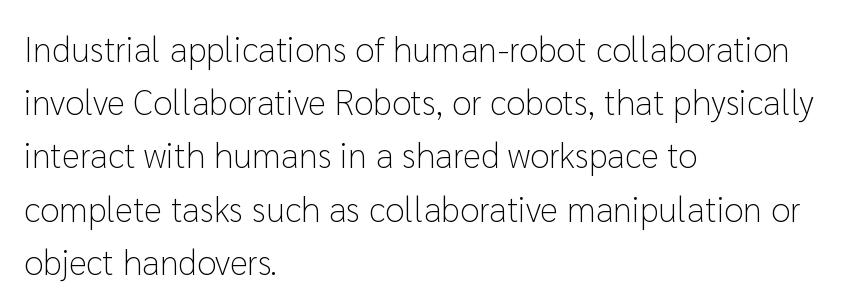
The image shows 35 px light sans-serif type, upright; set left-aligned, normal line spacing (1.52x), normal letter spacing, not underlined; low stroke contrast and a medium x-height.
